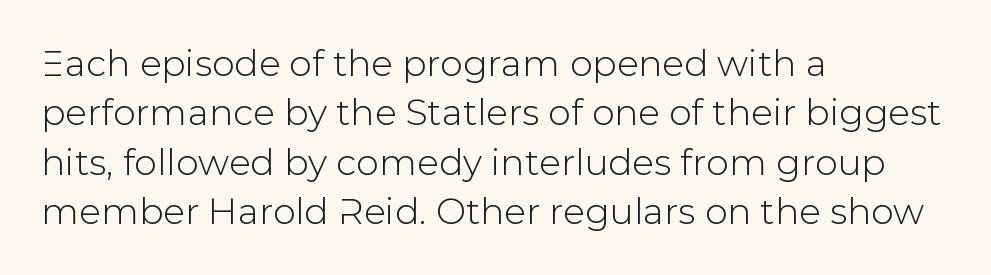
{"serif": "no", "italic": "no", "width": "normal", "stroke_contrast": "low", "x_height": "medium", "monospaced": "no", "underline": "no", "align": "left", "line_spacing": "normal", "line_spacing_ratio": 1.37, "letter_spacing": "normal", "letter_spacing_em": 0.0, "glyph_px": 36}
